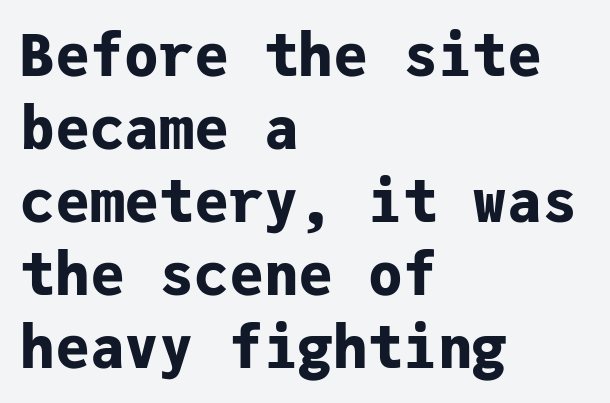
{"serif": "no", "italic": "no", "bold": "yes", "weight": "bold", "width": "normal", "stroke_contrast": "low", "x_height": "medium", "monospaced": "yes", "underline": "no", "align": "left", "line_spacing": "normal", "line_spacing_ratio": 1.26, "letter_spacing": "normal", "letter_spacing_em": 0.0, "glyph_px": 58}
